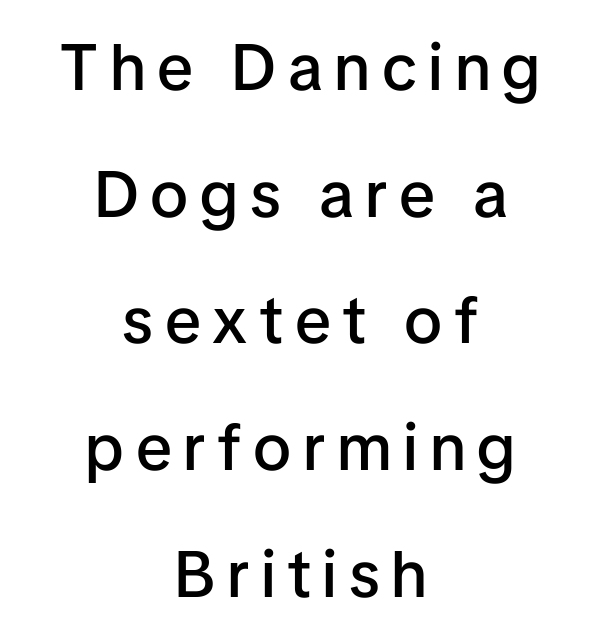
Q: Is the text bold? A: Semi-bold.
Q: Is the text italic (slanted)? A: No, it is upright.
Q: Is the typeface a serif or a sans-serif typeface? A: Sans-serif.
Q: Is the text underlined? A: No.
Q: How is the paragraph aligned? A: Centered.
Q: Is the spacing between lines tight, normal or loose? A: Loose.
Q: Width (condensed, normal, or wide)? A: Normal.
Q: Stroke contrast? A: Low.
Q: x-height? A: Medium.
Q: Monospaced? A: No.
